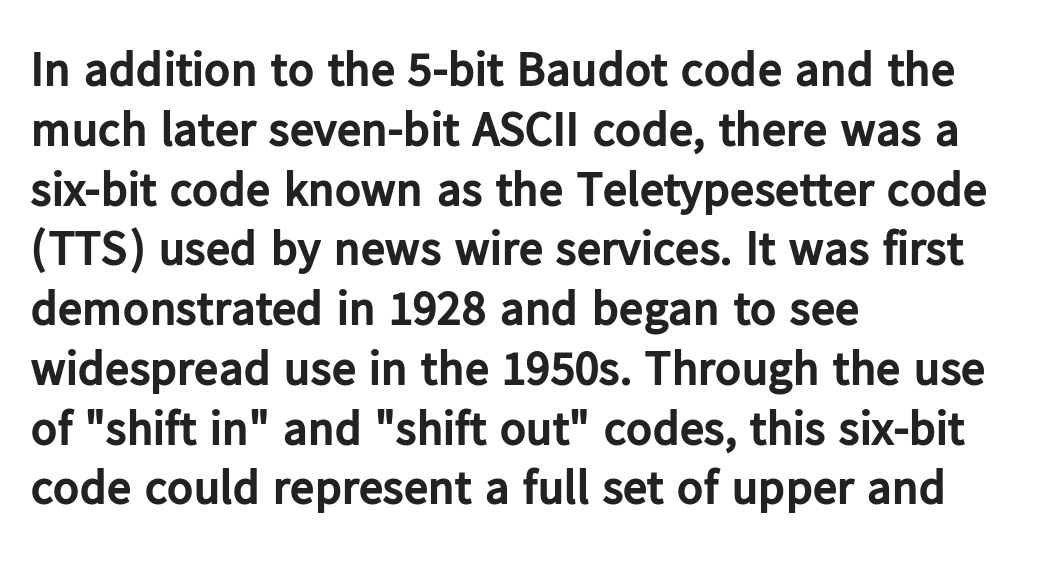
Q: Is the text bold? A: Yes.
Q: Is the text italic (slanted)? A: No, it is upright.
Q: Is the typeface a serif or a sans-serif typeface? A: Sans-serif.
Q: Is the text underlined? A: No.
Q: How is the paragraph aligned? A: Left-aligned.
Q: Is the spacing between letters normal or unusually wide? A: Normal.
Q: Width (condensed, normal, or wide)? A: Normal.
Q: Stroke contrast? A: Low.
Q: x-height? A: Medium.
Q: Monospaced? A: No.
